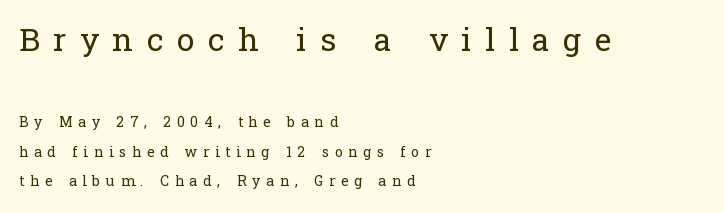
{"serif": "yes", "italic": "no", "bold": "no", "weight": "regular", "width": "normal", "stroke_contrast": "low", "x_height": "medium", "monospaced": "no", "underline": "no", "align": "left", "line_spacing": "loose", "line_spacing_ratio": 2.13, "letter_spacing": "wide", "letter_spacing_em": 0.42, "larger_block": "first", "size_ratio": 2.29, "glyph_px": 32}
